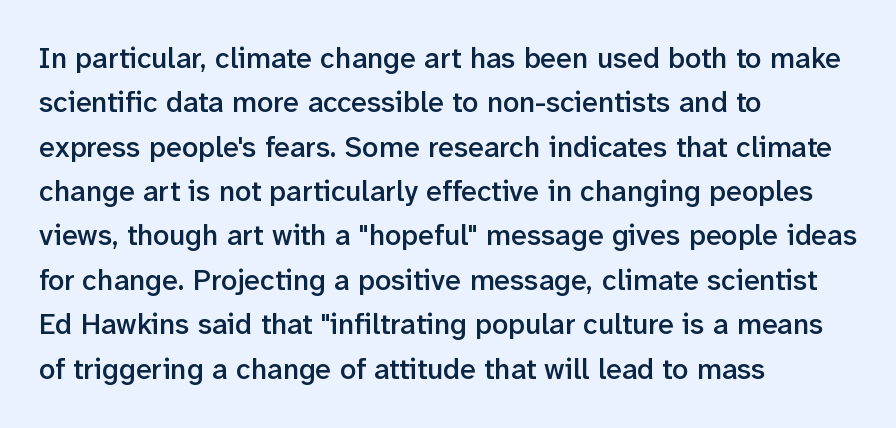
Every stem runs plumb, perpendicular to the baseline. The line-height multiplier appears to be the usual default. A typesetter would call this proportional, since set widths differ per character. Which margin do the lines hug? The left one — the right edge is uneven. The sample has been set in demibold, a notch under bold.
